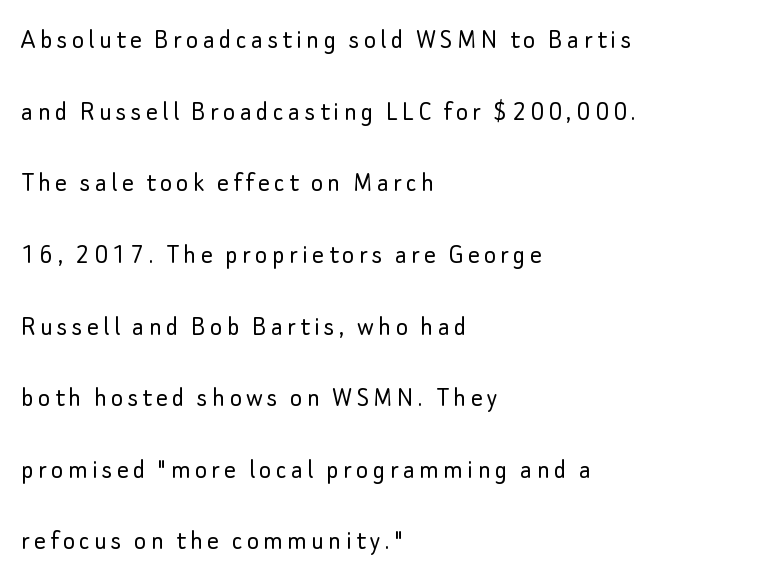
Q: Is the text bold? A: No.
Q: Is the text italic (slanted)? A: No, it is upright.
Q: Is the typeface a serif or a sans-serif typeface? A: Sans-serif.
Q: Is the text underlined? A: No.
Q: How is the paragraph aligned? A: Left-aligned.
Q: Is the spacing between lines tight, normal or loose? A: Loose.
Q: Width (condensed, normal, or wide)? A: Normal.
Q: Stroke contrast? A: Low.
Q: x-height? A: Small.
Q: Monospaced? A: No.
